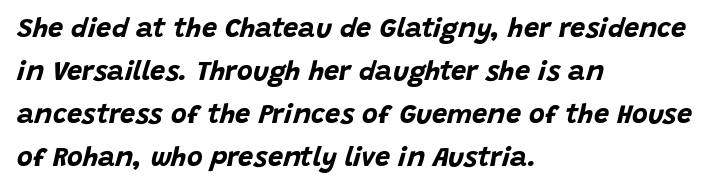
The image shows 27 px bold type, italic (leaning right); set left-aligned, normal line spacing (1.59x), normal letter spacing, not underlined.
